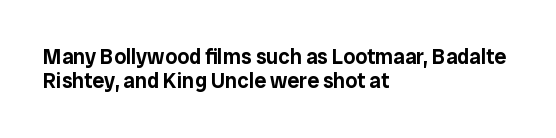
Q: Is the text italic (slanted)? A: No, it is upright.
Q: Is the text underlined? A: No.
Q: How is the paragraph aligned? A: Left-aligned.
Q: Is the spacing between letters normal or unusually wide? A: Normal.
Q: Is the spacing between lines tight, normal or loose? A: Tight.
